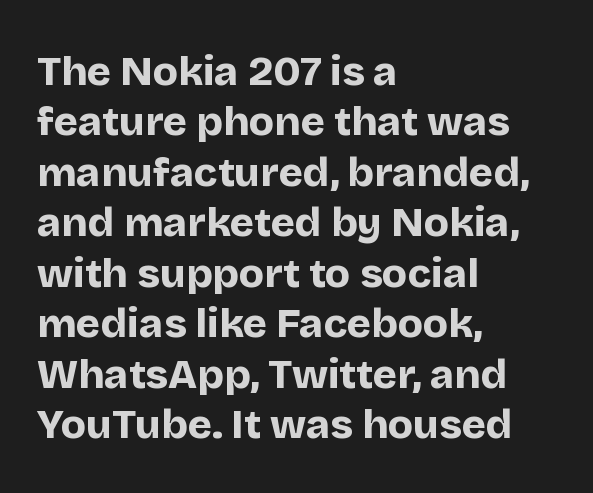
{"serif": "no", "italic": "no", "bold": "yes", "weight": "bold", "width": "normal", "stroke_contrast": "low", "x_height": "large", "monospaced": "no", "underline": "no", "align": "left", "line_spacing_ratio": 1.23, "letter_spacing": "normal", "letter_spacing_em": 0.0, "glyph_px": 41}
